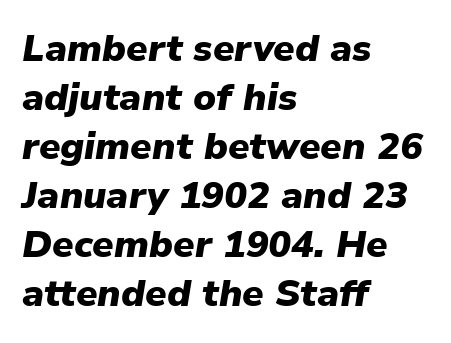
All the whitespace from short lines collects on the right. These words are printed bold, with thick strokes throughout. A typesetter would call this proportional, since set widths differ per character. It's the slanting kind of type. The glyphs are unaccompanied by any horizontal stroke below them.
